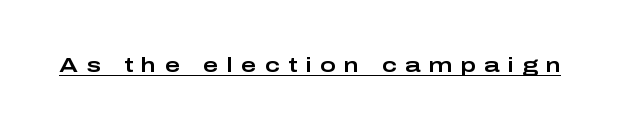
Posture: straight, roman, zero tilt. The words here are underlined. Observe the wide spacing: letters keep a clear distance from each other.
